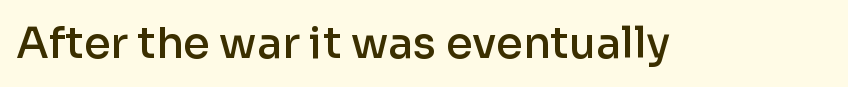
Q: Is the text bold? A: Semi-bold.
Q: Is the text italic (slanted)? A: No, it is upright.
Q: Is the typeface a serif or a sans-serif typeface? A: Sans-serif.
Q: Is the text underlined? A: No.
Q: Is the spacing between letters normal or unusually wide? A: Normal.
Q: Width (condensed, normal, or wide)? A: Normal.
Q: Stroke contrast? A: Low.
Q: x-height? A: Medium.
Q: Monospaced? A: No.
